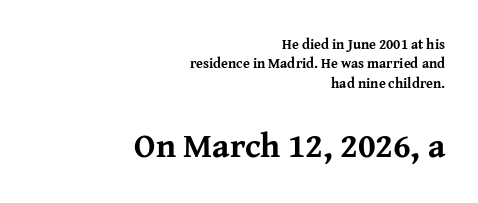
The rendering uses a bold face; every stroke is thick and dark. Evenly set lines give the paragraph a standard silhouette. A typesetter would mark this as roman, not italic. Alignment: flush right. These lines keep a tight, regular rhythm from letter to letter. This rendering features lettering with no underline.
